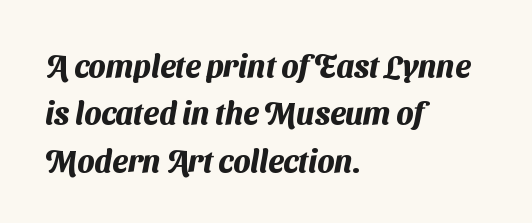
Words appear dense and cohesive because spacing is normal. Baseline-to-baseline distance is the conventional proportion of letter height. The letters advance in unequal steps, a hallmark of proportional type. The setting favours the left margin, as ordinary paragraphs usually do.
